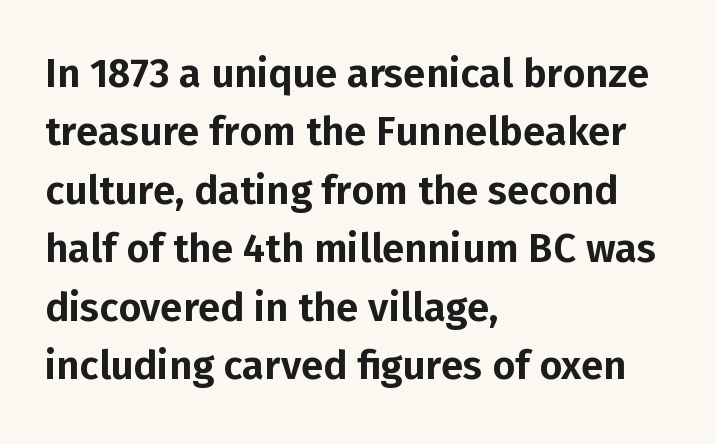
{"serif": "no", "italic": "no", "width": "normal", "stroke_contrast": "low", "x_height": "medium", "monospaced": "no", "underline": "no", "align": "left", "line_spacing": "normal", "line_spacing_ratio": 1.46, "letter_spacing": "normal", "letter_spacing_em": 0.0, "glyph_px": 40}
